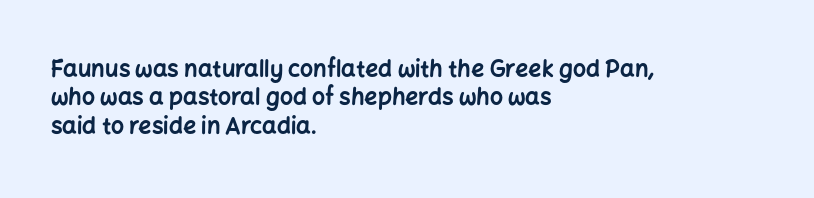
Plain, unruled lines of type. Heft: maximum for text — a bold. The tracking reads as untouched default to a designer's eye. Nope, not italic — everything's standing straight.
